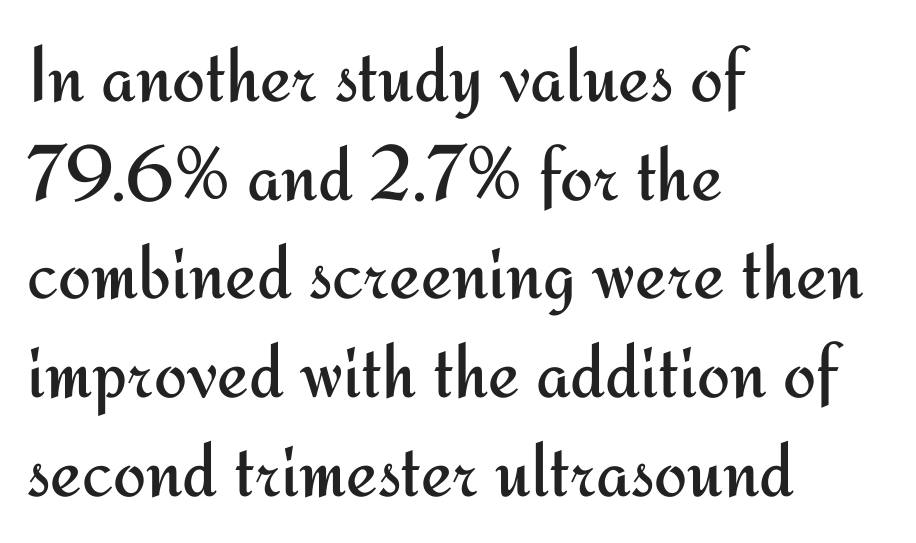
These lines are set flush left with a ragged right edge. Heft: none added — not bold. I'd call this a sans setting — the letters go barefoot. This is the regular roman posture of the typeface. Looks like regular typesetting: each glyph gets only the width it needs.
